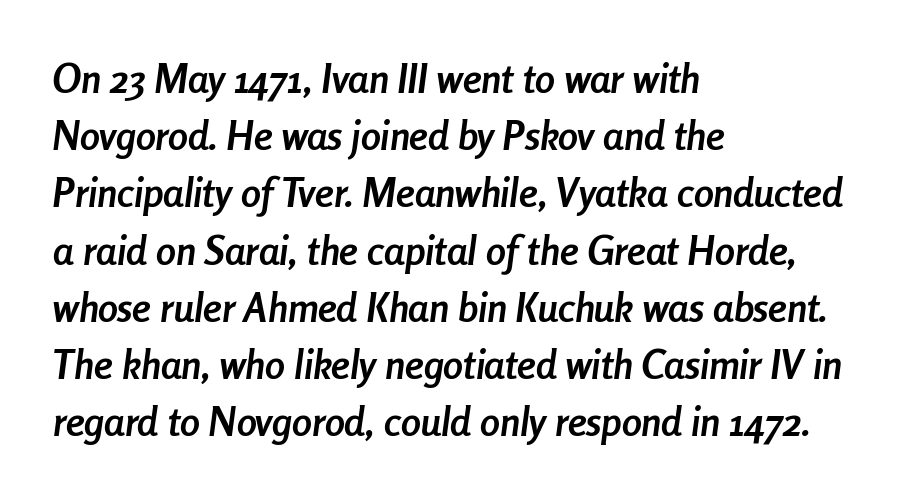
The image shows 40 px semibold, condensed type, italic (leaning right); set left-aligned, normal line spacing (1.43x), normal letter spacing, not underlined; low stroke contrast and a medium x-height.
